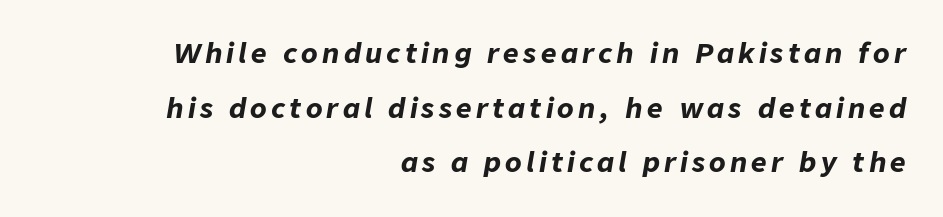
Characters are canted at an angle relative to the baseline's perpendicular. Check under the words: just untouched page. The passage shown is emphatically bold. Leading is clearly above the norm, producing a sparse column.
